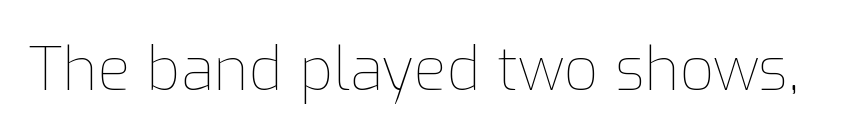
Q: Is the text bold? A: No.
Q: Is the text italic (slanted)? A: No, it is upright.
Q: Is the text underlined? A: No.
Q: Is the spacing between letters normal or unusually wide? A: Normal.
Q: Width (condensed, normal, or wide)? A: Normal.
Q: Stroke contrast? A: Low.
Q: x-height? A: Medium.
Q: Monospaced? A: No.
